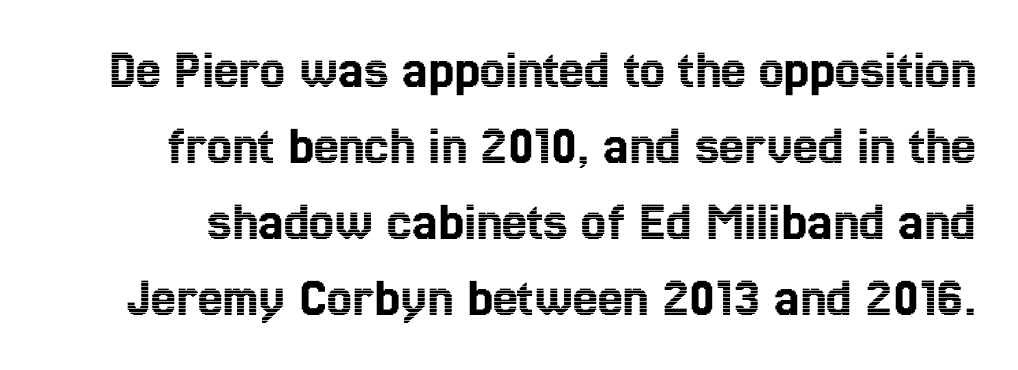
The image shows 56 px condensed type, upright; set normal line spacing (1.36x), normal letter spacing, not underlined; a medium x-height.
